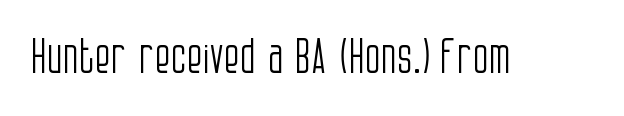
Anything drawn beneath the words? Only blank space. Heaviness? Minimal to ordinary, like unemphasized prose. The type family on display is of the sans-serif kind. You could not count columns in this text — the font is proportionally spaced. Every character sits straight up, as roman type does.
